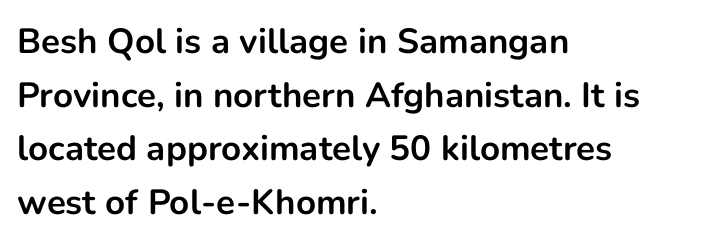
The image shows 35 px bold sans-serif type, upright; set left-aligned, normal line spacing (1.53x), normal letter spacing, not underlined; low stroke contrast and a medium x-height.
